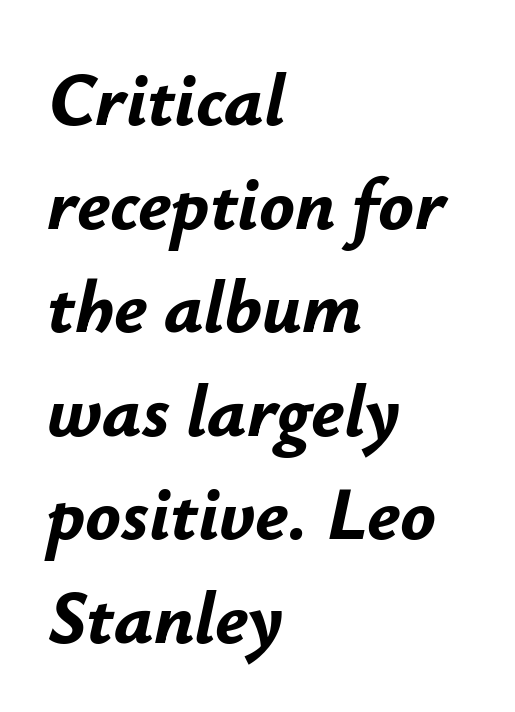
The image shows 74 px bold type, italic (leaning right); set left-aligned, normal line spacing (1.4x), normal letter spacing, not underlined; low stroke contrast and a small x-height.
